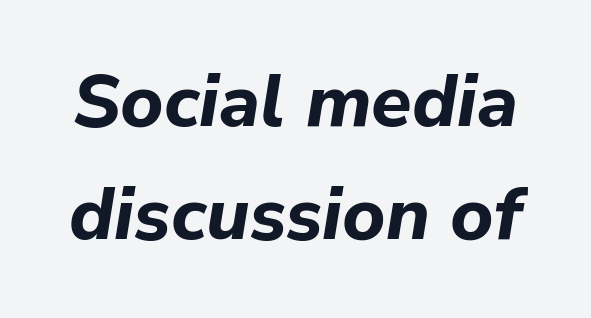
Q: Is the text bold? A: Yes.
Q: Is the text italic (slanted)? A: Yes, it leans right by about 9 degrees.
Q: Is the text underlined? A: No.
Q: Is the spacing between letters normal or unusually wide? A: Normal.
Q: Is the spacing between lines tight, normal or loose? A: Normal.
Q: Width (condensed, normal, or wide)? A: Normal.
Q: Stroke contrast? A: Low.
Q: x-height? A: Medium.
Q: Monospaced? A: No.
